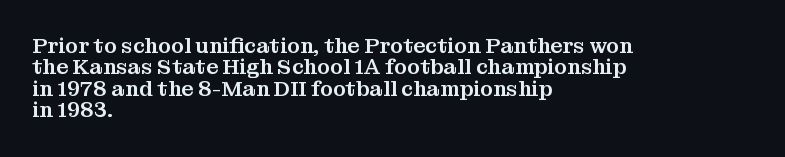
The image shows 21 px text type, upright; set left-aligned, tight line spacing (1.02x), normal letter spacing, not underlined.
